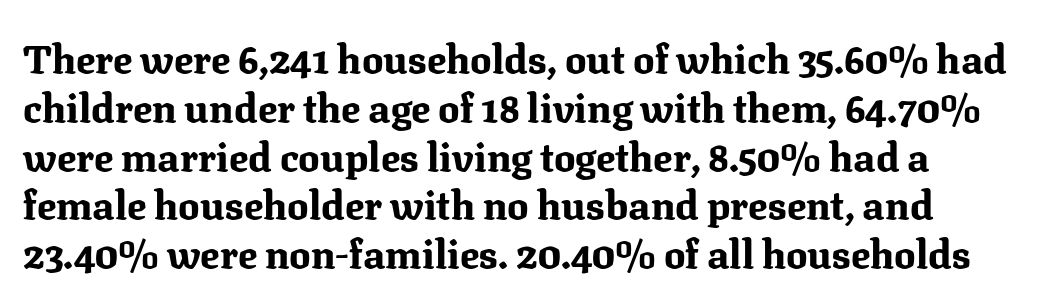
The image shows 40 px bold serif type, upright; set left-aligned, line spacing 1.22x, normal letter spacing, not underlined; medium stroke contrast and a medium x-height.
